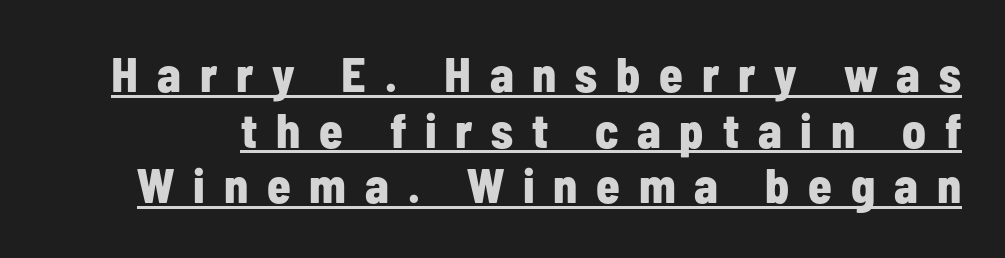
Q: Is the text bold? A: Yes.
Q: Is the text italic (slanted)? A: No, it is upright.
Q: Is the typeface a serif or a sans-serif typeface? A: Sans-serif.
Q: Is the text underlined? A: Yes.
Q: Is the spacing between letters normal or unusually wide? A: Unusually wide.
Q: Width (condensed, normal, or wide)? A: Condensed.
Q: Stroke contrast? A: Low.
Q: x-height? A: Medium.
Q: Monospaced? A: No.
